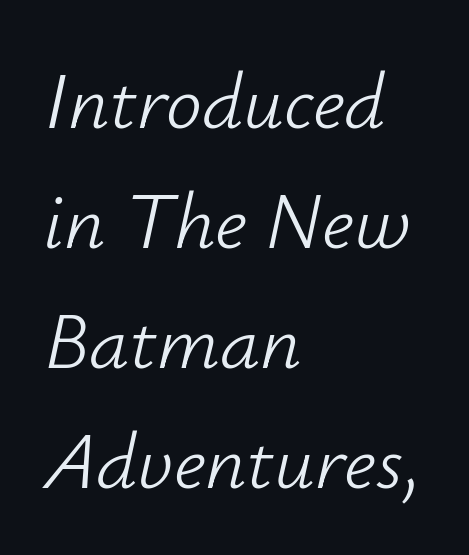
The image shows 80 px light type, italic (leaning right); set left-aligned, normal line spacing (1.5x), normal letter spacing, not underlined; low stroke contrast and a small x-height.
